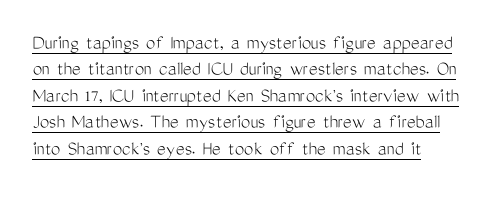
Q: Is the text bold? A: No.
Q: Is the text italic (slanted)? A: No, it is upright.
Q: Is the text underlined? A: Yes.
Q: How is the paragraph aligned? A: Left-aligned.
Q: Is the spacing between letters normal or unusually wide? A: Normal.
Q: Is the spacing between lines tight, normal or loose? A: Normal.
